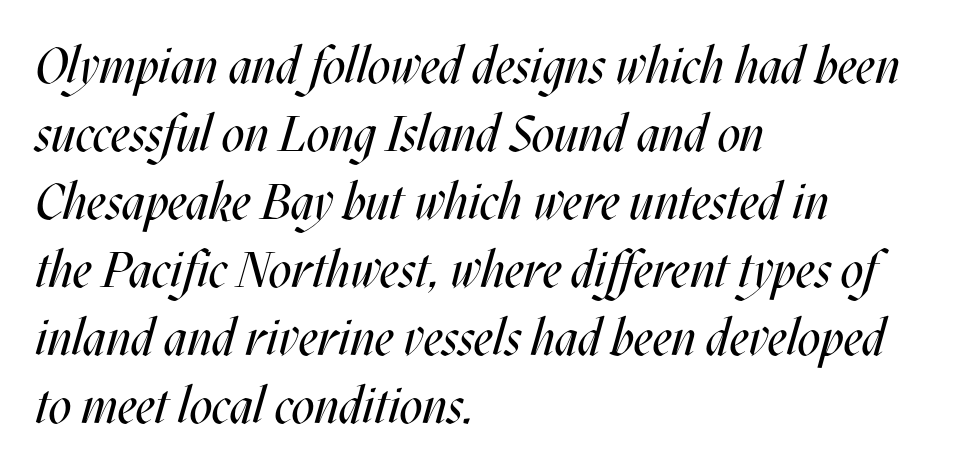
This reads as an unemphasized weight, regular at the heaviest. Alignment: flush left. The gap between lines stays unmarked. Every character sits at an angle, as italics do. Tracking here is standard; glyphs follow each other at the usual distance. Normally led — the rows are evenly, conventionally spaced.
